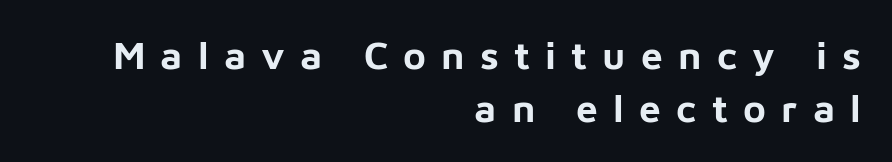
Q: Is the text bold? A: Yes.
Q: Is the text italic (slanted)? A: No, it is upright.
Q: Is the typeface a serif or a sans-serif typeface? A: Sans-serif.
Q: Is the text underlined? A: No.
Q: How is the paragraph aligned? A: Right-aligned.
Q: Is the spacing between letters normal or unusually wide? A: Unusually wide.
Q: Is the spacing between lines tight, normal or loose? A: Normal.
Q: Width (condensed, normal, or wide)? A: Normal.
Q: Stroke contrast? A: Low.
Q: x-height? A: Medium.
Q: Monospaced? A: No.
